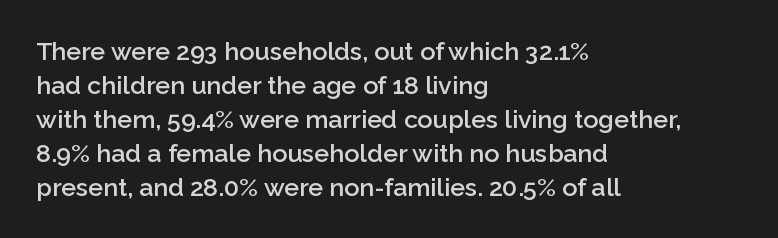
Do the letters lean? They stand straight. Set as a demibold, roughly 600 on the weight scale. Interline gaps are of average width in this sample. Has an underline been added? It has not. In CSS terms this would be text-align: left. The passage shown has conventional tracking throughout.
